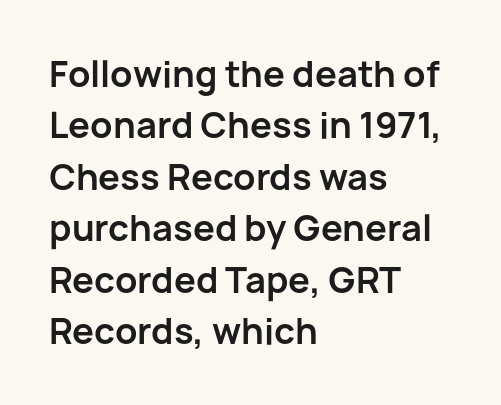
Q: Is the text bold? A: Yes.
Q: Is the text italic (slanted)? A: No, it is upright.
Q: Is the typeface a serif or a sans-serif typeface? A: Sans-serif.
Q: Is the text underlined? A: No.
Q: How is the paragraph aligned? A: Left-aligned.
Q: Is the spacing between letters normal or unusually wide? A: Normal.
Q: Is the spacing between lines tight, normal or loose? A: Normal.
Q: Width (condensed, normal, or wide)? A: Normal.
Q: Stroke contrast? A: Low.
Q: x-height? A: Medium.
Q: Monospaced? A: No.
